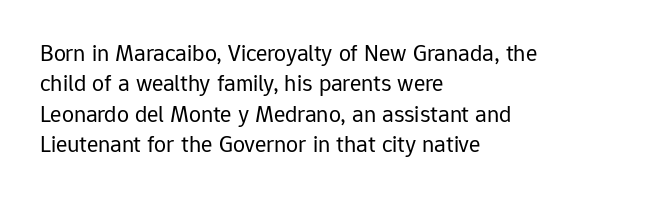
{"italic": "no", "bold": "no", "underline": "no", "align": "left", "line_spacing": "normal", "line_spacing_ratio": 1.27, "letter_spacing": "normal", "letter_spacing_em": 0.0, "glyph_px": 24}
